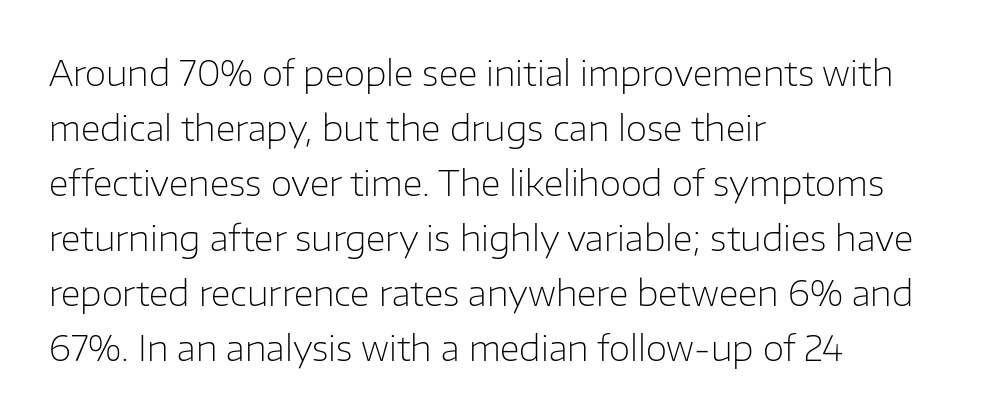
The characters display no serif detailing; their extremities are plain. Default kerning and tracking; the words read as compact shapes. The specimen reads as upright at a glance. The compositor pushed each line to the left boundary. Regarding leading, the lines here are spaced in the standard way. This reads as an unemphasized weight, regular at the heaviest.
